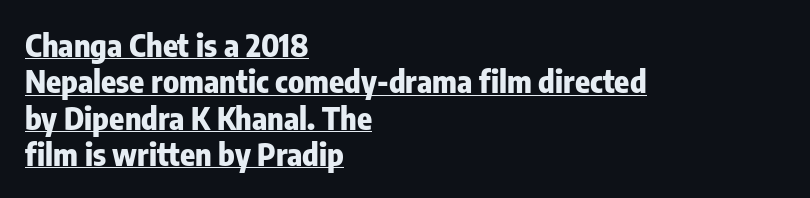
Q: Is the text bold? A: Yes.
Q: Is the text italic (slanted)? A: No, it is upright.
Q: Is the typeface a serif or a sans-serif typeface? A: Sans-serif.
Q: Is the text underlined? A: Yes.
Q: How is the paragraph aligned? A: Left-aligned.
Q: Is the spacing between letters normal or unusually wide? A: Normal.
Q: Width (condensed, normal, or wide)? A: Condensed.
Q: Stroke contrast? A: Low.
Q: x-height? A: Medium.
Q: Monospaced? A: No.
